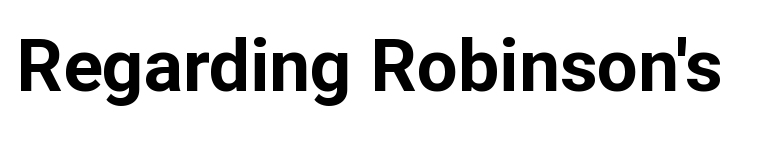
It's the straight-up-and-down kind of type. Here the designer chose a conventional face with non-uniform glyph widths. Standard letterfit; no display-style spreading of the glyphs. Lines of text with bare space underneath. Strong, thick strokes mark this as bold type. The font family rendered here belongs to the sans-serif group.
